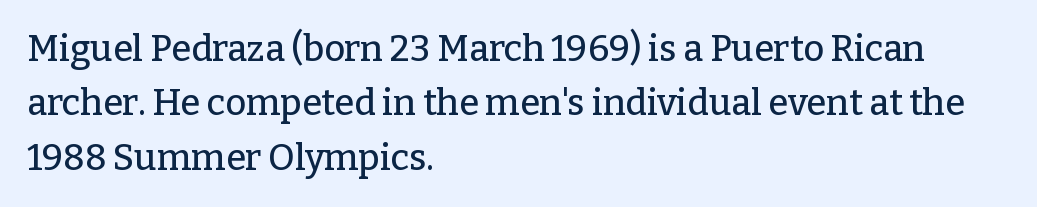
Interline gaps are of average width in this sample. The axis of the letterforms is exactly vertical. You could not count columns in this text — the font is proportionally spaced. Underlining? Definitely not there.
